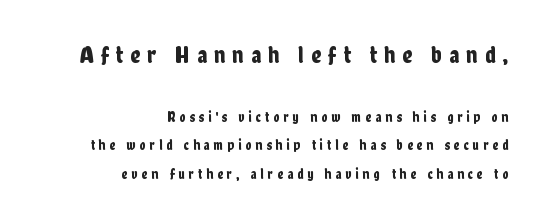
Q: Is the text italic (slanted)? A: No, it is upright.
Q: Is the text underlined? A: No.
Q: How is the paragraph aligned? A: Right-aligned.
Q: Is the spacing between letters normal or unusually wide? A: Unusually wide.
Q: Is the spacing between lines tight, normal or loose? A: Loose.
Q: Which block of text is set in a larger size, the first (top) or the second (bottom)? A: The first (top) one.
